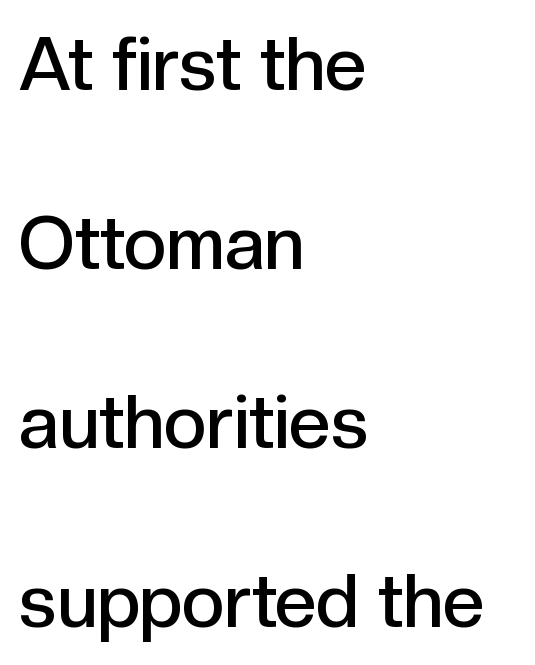
Does the type have serifs? No, each stem ends abruptly. These lines stack with their left ends in a neat column. Any mark beneath the type? The region is blank. A typesetter would call this proportional, since set widths differ per character. Tracking value appears to be zero — textbook default spacing. Leading is clearly above the norm, producing a sparse column.
